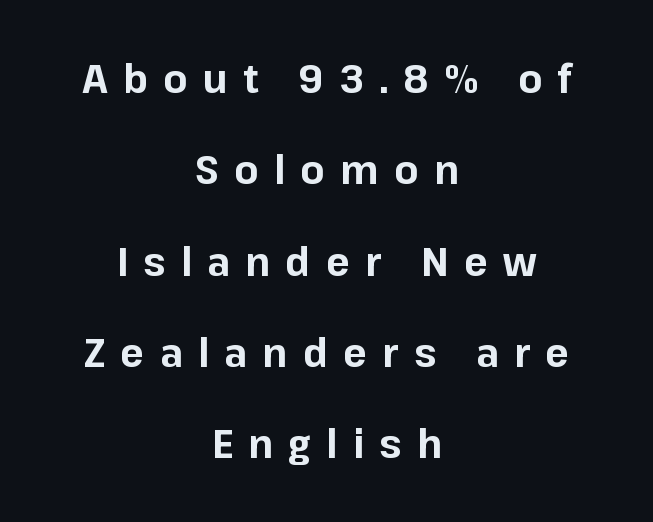
The image shows 39 px bold sans-serif type, upright; set centered, loose line spacing (2.34x), unusually wide letter spacing (+0.4 em), not underlined; low stroke contrast and a medium x-height.
